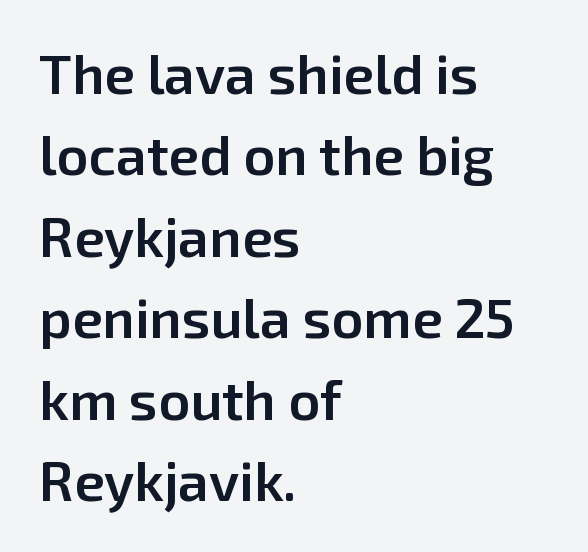
{"serif": "no", "italic": "no", "bold": "semi", "weight": "semibold", "width": "normal", "stroke_contrast": "low", "x_height": "medium", "monospaced": "no", "underline": "no", "align": "left", "line_spacing": "normal", "line_spacing_ratio": 1.48, "letter_spacing": "normal", "letter_spacing_em": 0.0, "glyph_px": 55}
